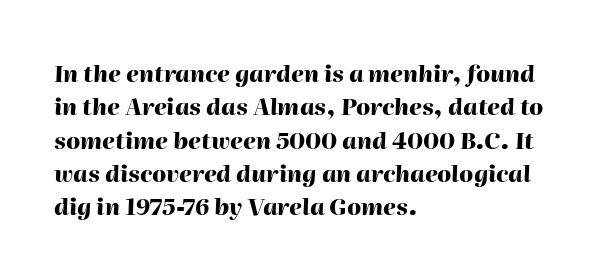
The image shows 23 px bold type, italic (leaning right); set left-aligned, normal line spacing (1.45x), normal letter spacing, not underlined.
